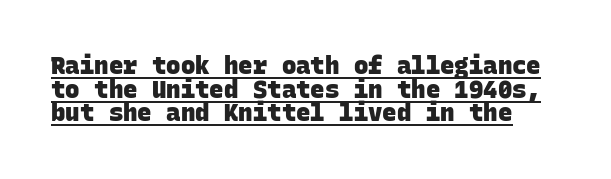
{"bold": "yes", "underline": "yes", "line_spacing": "tight", "line_spacing_ratio": 0.98, "letter_spacing": "normal", "letter_spacing_em": 0.0, "glyph_px": 24}
